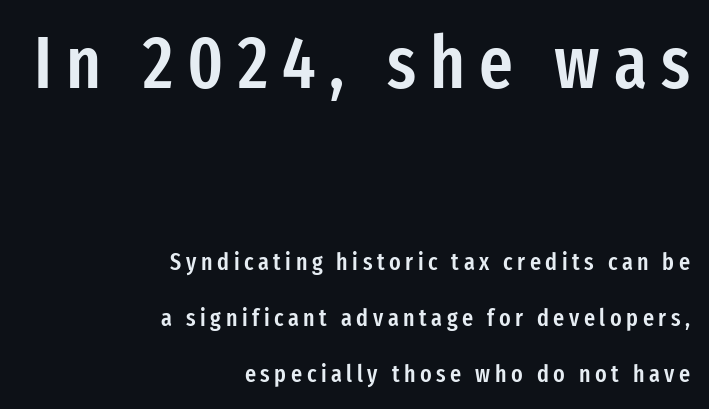
{"serif": "no", "italic": "no", "bold": "semi", "weight": "semibold", "width": "condensed", "stroke_contrast": "low", "x_height": "medium", "monospaced": "no", "underline": "no", "align": "right", "line_spacing": "loose", "line_spacing_ratio": 2.33, "larger_block": "first", "size_ratio": 3.04, "glyph_px": 73}
